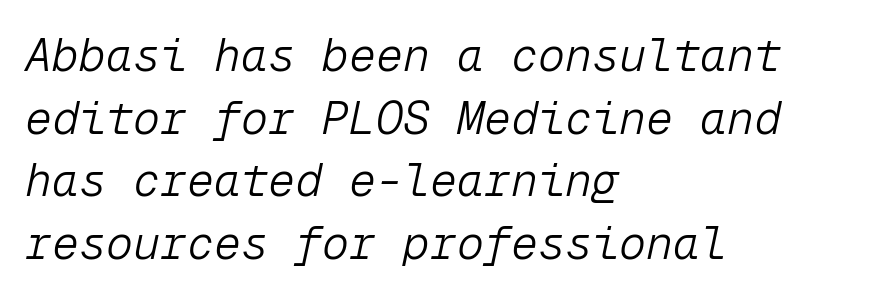
The image shows 45 px light type, italic (leaning right), monospaced; set left-aligned, normal line spacing (1.39x), normal letter spacing, not underlined; low stroke contrast and a medium x-height.
